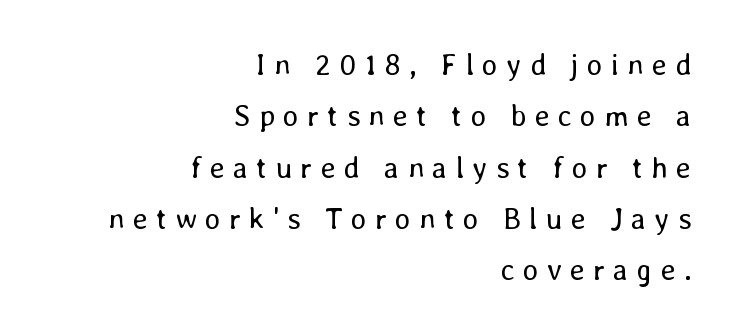
{"italic": "no", "bold": "no", "weight": "regular", "width": "normal", "stroke_contrast": "low", "x_height": "medium", "monospaced": "no", "underline": "no", "align": "right", "line_spacing_ratio": 1.71, "letter_spacing": "wide", "letter_spacing_em": 0.27, "glyph_px": 30}
